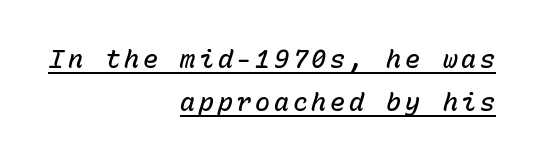
Q: Is the text bold? A: Semi-bold.
Q: Is the text italic (slanted)? A: Yes, it leans right by about 15 degrees.
Q: Is the text underlined? A: Yes.
Q: How is the paragraph aligned? A: Right-aligned.
